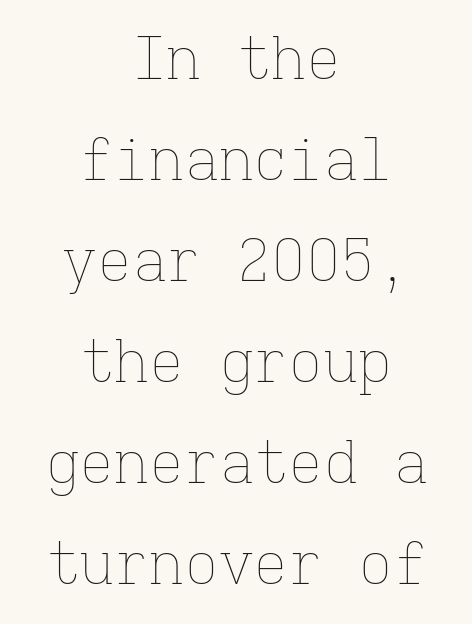
This reads as an unemphasized weight, regular at the heaviest. Visually the block forms a symmetrical silhouette, jagged on both flanks. A typesetter would call this monospace, since all characters share one set width. The string is rendered with underlining switched off. What stands out about the letter spacing? Nothing — it is the standard amount. Italic: no, the glyphs are upright roman.
